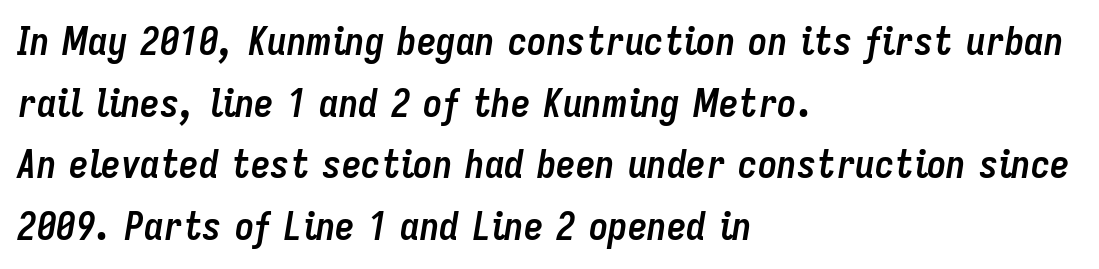
{"italic": "yes", "lean": "right", "slant_degrees": 9, "bold": "yes", "weight": "semibold", "width": "condensed", "stroke_contrast": "low", "x_height": "medium", "monospaced": "no", "underline": "no", "align": "left", "line_spacing": "normal", "line_spacing_ratio": 1.58, "letter_spacing": "normal", "letter_spacing_em": 0.0, "glyph_px": 39}
